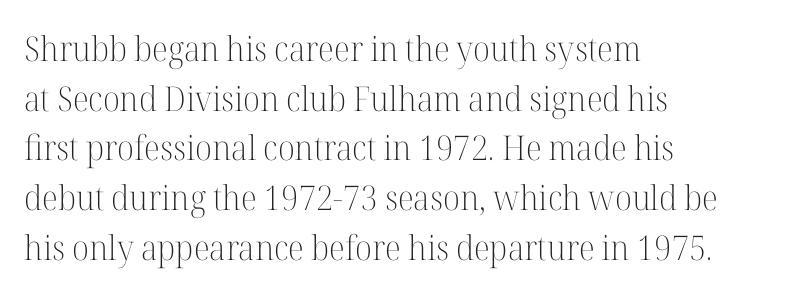
Q: Is the text bold? A: No.
Q: Is the text italic (slanted)? A: No, it is upright.
Q: Is the typeface a serif or a sans-serif typeface? A: Serif.
Q: Is the text underlined? A: No.
Q: How is the paragraph aligned? A: Left-aligned.
Q: Is the spacing between letters normal or unusually wide? A: Normal.
Q: Is the spacing between lines tight, normal or loose? A: Normal.
Q: Width (condensed, normal, or wide)? A: Normal.
Q: Stroke contrast? A: High.
Q: x-height? A: Medium.
Q: Monospaced? A: No.
